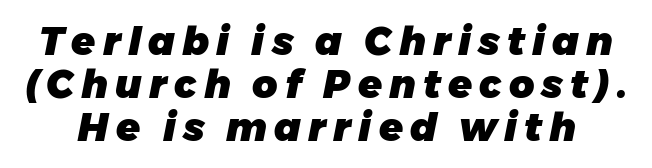
{"italic": "yes", "lean": "right", "slant_degrees": 11, "bold": "yes", "weight": "heavy", "width": "normal", "stroke_contrast": "low", "x_height": "medium", "monospaced": "no", "underline": "no", "line_spacing": "tight", "line_spacing_ratio": 1.1, "glyph_px": 39}
